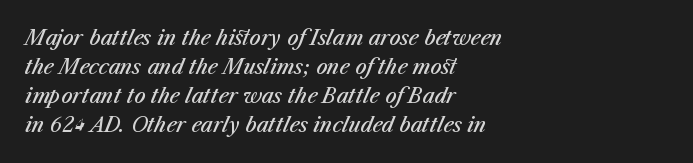
Horizontal alignment here is leftward, the default for most running prose. Each row of text sits above clean, open space. Set as a demibold, roughly 600 on the weight scale. The rendering uses a moderate line-height, typical for paragraphs. The rendering applies a slant to the glyphs.
